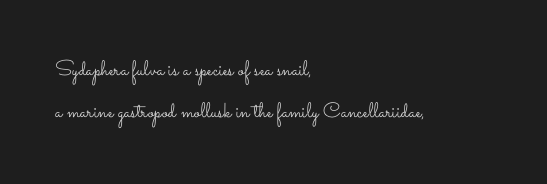
Does the leading feel generous? Absolutely, it's lavish. Glance below the letters and you will spot only blank space. Vertical stems look standard width or narrower in stroke. Does the copy run flush right? No — it runs flush left. Short note: letters normally spaced.
